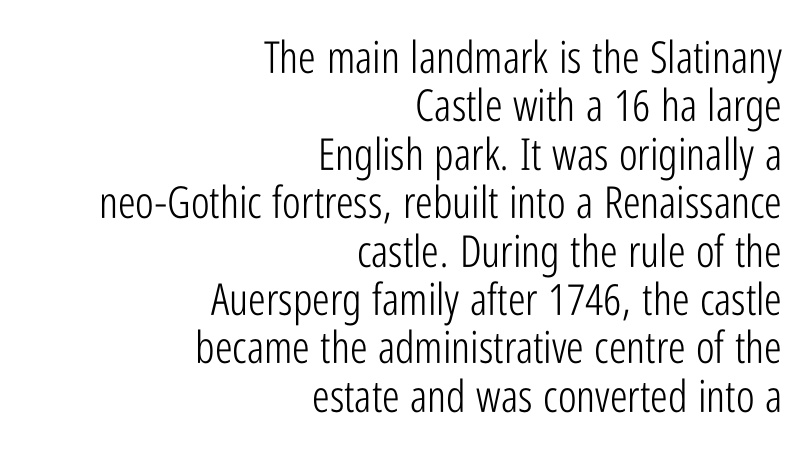
Q: Is the text bold? A: No.
Q: Is the text italic (slanted)? A: No, it is upright.
Q: Is the typeface a serif or a sans-serif typeface? A: Sans-serif.
Q: Is the text underlined? A: No.
Q: How is the paragraph aligned? A: Right-aligned.
Q: Is the spacing between letters normal or unusually wide? A: Normal.
Q: Is the spacing between lines tight, normal or loose? A: Tight.
Q: Width (condensed, normal, or wide)? A: Condensed.
Q: Stroke contrast? A: Low.
Q: x-height? A: Medium.
Q: Monospaced? A: No.
